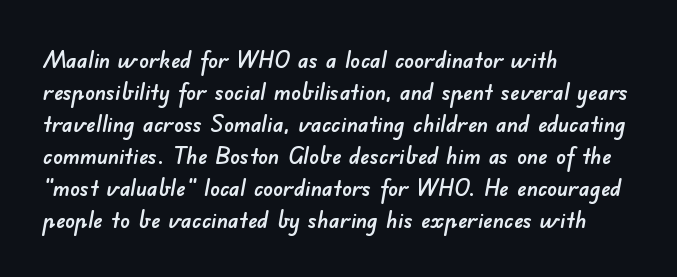
{"underline": "no", "align": "left", "line_spacing": "normal", "line_spacing_ratio": 1.33, "letter_spacing": "normal", "letter_spacing_em": 0.0, "glyph_px": 24}
